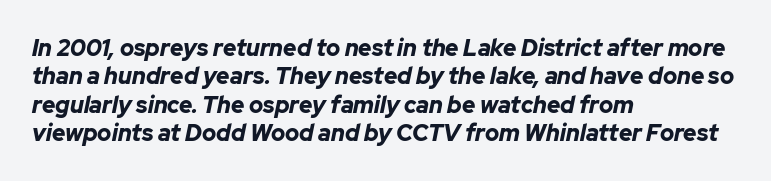
The image shows 23 px bold type, italic (leaning right); set left-aligned, line spacing 1.23x, normal letter spacing, not underlined.
